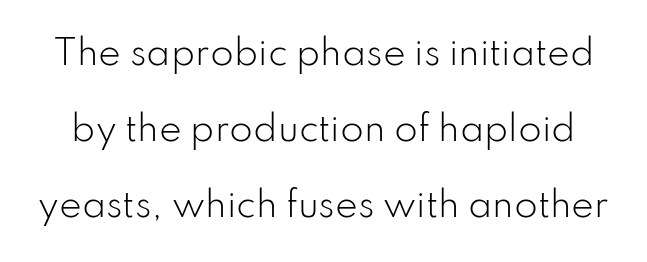
{"serif": "no", "italic": "no", "bold": "no", "weight": "light", "width": "normal", "stroke_contrast": "low", "x_height": "small", "monospaced": "no", "underline": "no", "line_spacing": "loose", "line_spacing_ratio": 2.24, "letter_spacing": "normal", "letter_spacing_em": 0.0, "glyph_px": 34}
